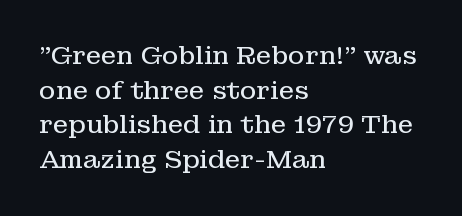
{"italic": "no", "bold": "no", "underline": "no", "align": "left", "line_spacing": "normal", "line_spacing_ratio": 1.39, "letter_spacing": "normal", "letter_spacing_em": 0.0, "glyph_px": 25}
